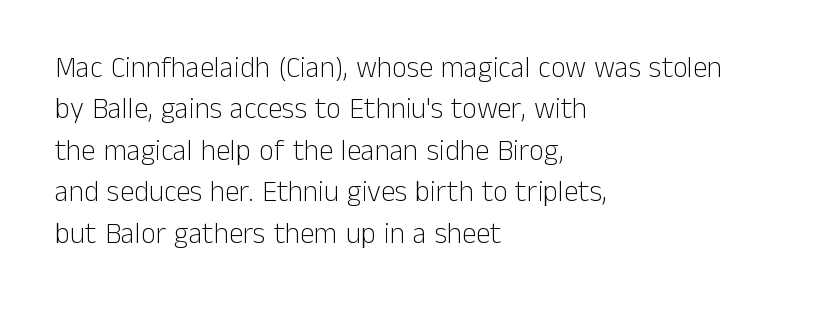
Q: Is the text bold? A: No.
Q: Is the text italic (slanted)? A: No, it is upright.
Q: Is the typeface a serif or a sans-serif typeface? A: Sans-serif.
Q: Is the text underlined? A: No.
Q: How is the paragraph aligned? A: Left-aligned.
Q: Is the spacing between letters normal or unusually wide? A: Normal.
Q: Is the spacing between lines tight, normal or loose? A: Normal.
Q: Width (condensed, normal, or wide)? A: Normal.
Q: Stroke contrast? A: Low.
Q: x-height? A: Medium.
Q: Monospaced? A: No.
